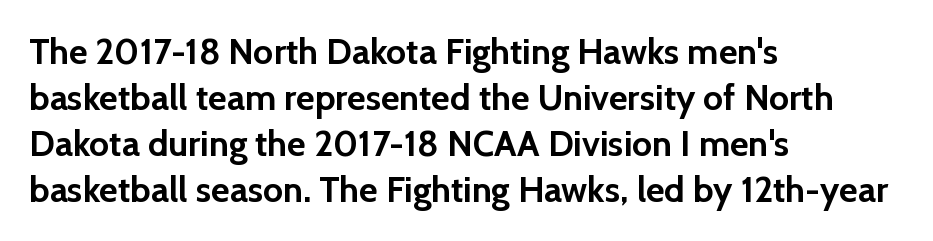
{"serif": "no", "italic": "no", "bold": "yes", "weight": "semibold", "width": "normal", "x_height": "medium", "monospaced": "no", "underline": "no", "align": "left", "line_spacing": "normal", "line_spacing_ratio": 1.28, "letter_spacing": "normal", "letter_spacing_em": 0.0, "glyph_px": 36}
